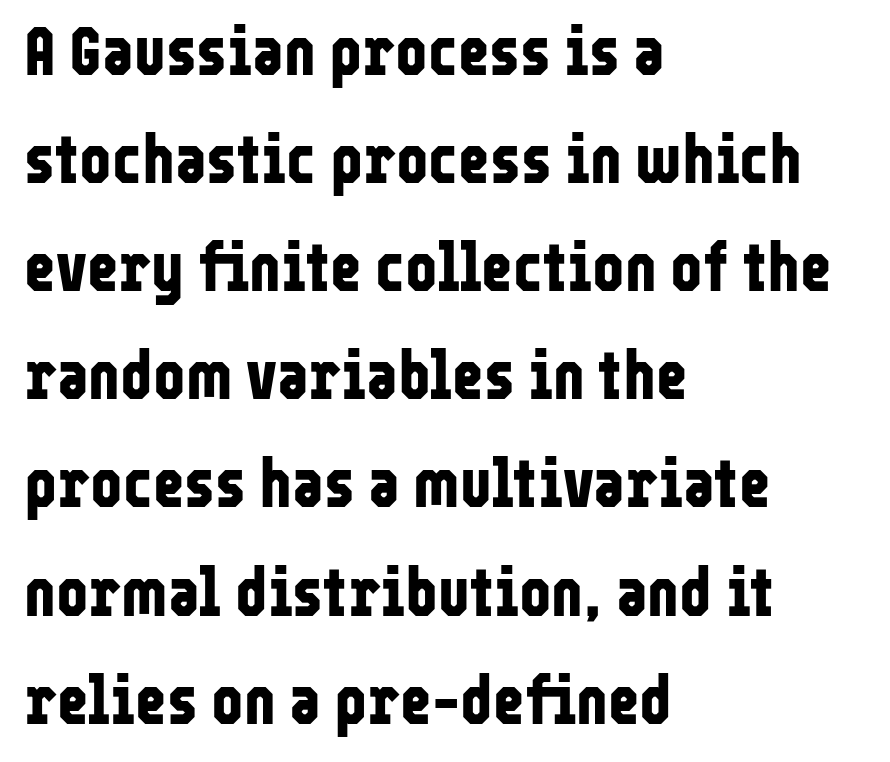
{"serif": "no", "italic": "no", "bold": "yes", "weight": "bold", "width": "condensed", "stroke_contrast": "low", "x_height": "medium", "monospaced": "no", "underline": "no", "align": "left", "line_spacing": "normal", "line_spacing_ratio": 1.59, "letter_spacing": "normal", "letter_spacing_em": 0.0, "glyph_px": 68}
